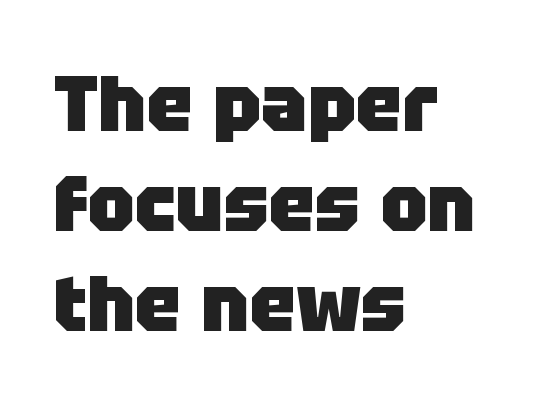
The strokes are fattened all the way to bold. It's the straight-up-and-down kind of type. The area under the type is left untouched. Standard letterfit; no display-style spreading of the glyphs. If you drew a ruler down the left edge, every line would touch it.
